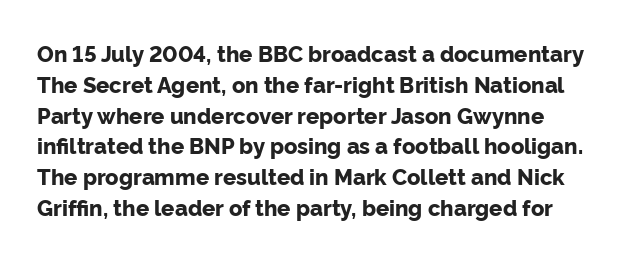
{"italic": "no", "bold": "yes", "underline": "no", "align": "left", "line_spacing": "normal", "line_spacing_ratio": 1.4, "letter_spacing": "normal", "letter_spacing_em": 0.0, "glyph_px": 22}
